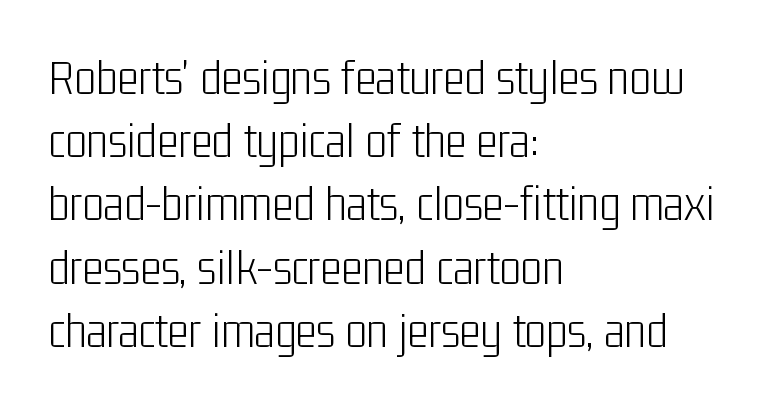
Q: Is the text bold? A: No.
Q: Is the text italic (slanted)? A: No, it is upright.
Q: Is the typeface a serif or a sans-serif typeface? A: Sans-serif.
Q: Is the text underlined? A: No.
Q: How is the paragraph aligned? A: Left-aligned.
Q: Is the spacing between letters normal or unusually wide? A: Normal.
Q: Width (condensed, normal, or wide)? A: Condensed.
Q: Stroke contrast? A: Low.
Q: x-height? A: Medium.
Q: Monospaced? A: No.
